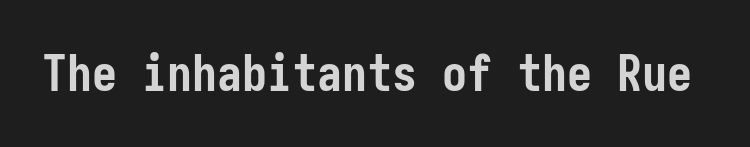
Notice how thick the strokes are: this is what a full bold looks like. The type is set solid horizontally, with unmodified tracking. A roman cut, with each character standing at attention. Plain, unruled lines of type. The typeface chosen for these lines omits serifs.
